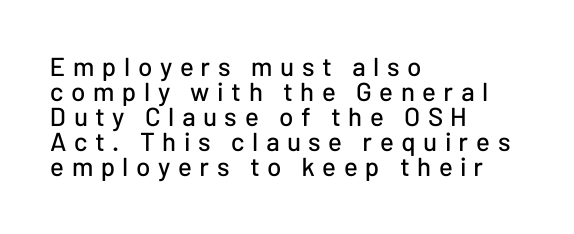
Notice how the passage keeps a crisp vertical edge on the left only. Does the leading feel generous? Not at all — it's pinched. The passage shown is not underscored anywhere. Italic? Not at all — the glyphs are vertical. Between one letter and the next there's a generous, obvious gap.
